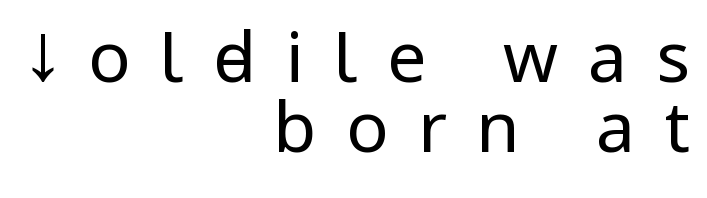
{"serif": "no", "italic": "no", "bold": "no", "weight": "regular", "width": "condensed", "stroke_contrast": "low", "x_height": "large", "monospaced": "no", "underline": "no", "align": "right", "line_spacing": "tight", "line_spacing_ratio": 1.0, "letter_spacing": "wide", "letter_spacing_em": 0.42, "glyph_px": 70}
